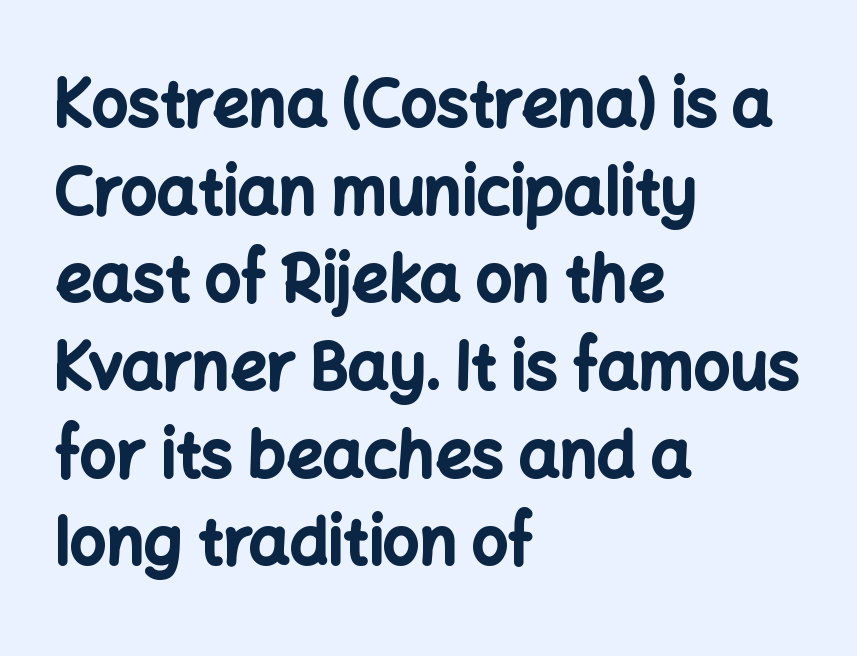
{"serif": "no", "italic": "no", "bold": "yes", "weight": "bold", "width": "normal", "stroke_contrast": "low", "x_height": "medium", "monospaced": "no", "underline": "no", "align": "left", "line_spacing": "normal", "line_spacing_ratio": 1.37, "letter_spacing": "normal", "letter_spacing_em": 0.0, "glyph_px": 64}
